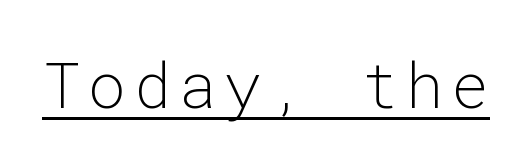
Q: Is the text bold? A: No.
Q: Is the text italic (slanted)? A: No, it is upright.
Q: Is the typeface a serif or a sans-serif typeface? A: Sans-serif.
Q: Is the text underlined? A: Yes.
Q: Width (condensed, normal, or wide)? A: Normal.
Q: Stroke contrast? A: Low.
Q: x-height? A: Medium.
Q: Monospaced? A: Yes.
